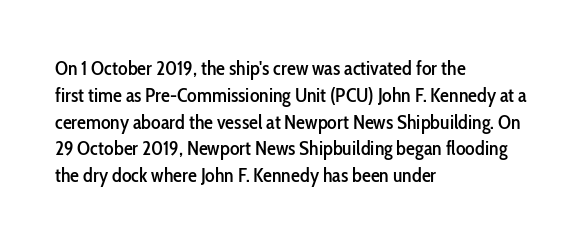
Q: Is the text italic (slanted)? A: No, it is upright.
Q: Is the text underlined? A: No.
Q: How is the paragraph aligned? A: Left-aligned.
Q: Is the spacing between letters normal or unusually wide? A: Normal.
Q: Is the spacing between lines tight, normal or loose? A: Normal.
